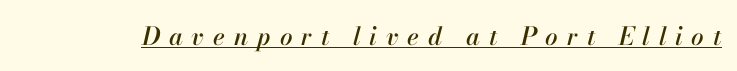
The image shows 25 px text type, italic (leaning right); set unusually wide letter spacing (+0.35 em), underlined.
